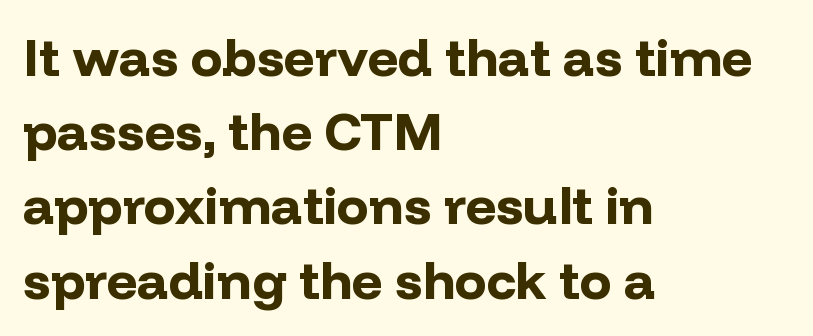
The image shows 53 px bold sans-serif type, upright; set left-aligned, normal line spacing (1.4x), normal letter spacing, not underlined; low stroke contrast and a medium x-height.
